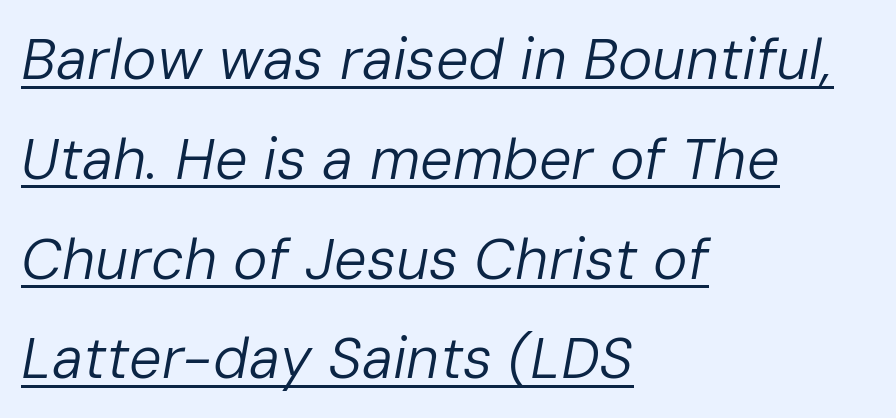
{"italic": "yes", "lean": "right", "slant_degrees": 10, "bold": "no", "weight": "regular", "width": "normal", "stroke_contrast": "low", "x_height": "medium", "monospaced": "no", "underline": "yes", "align": "left", "line_spacing_ratio": 1.72, "letter_spacing": "normal", "letter_spacing_em": 0.0, "glyph_px": 58}
